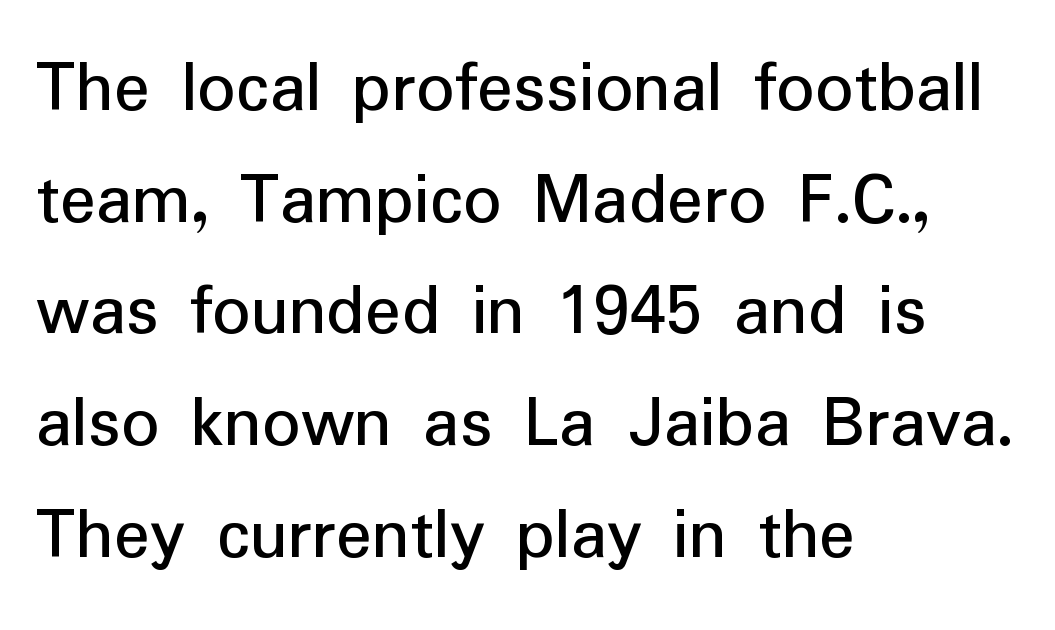
{"serif": "no", "italic": "no", "bold": "no", "weight": "regular", "width": "normal", "stroke_contrast": "low", "x_height": "medium", "monospaced": "no", "underline": "no", "align": "left", "line_spacing": "normal", "line_spacing_ratio": 1.49, "letter_spacing": "normal", "letter_spacing_em": 0.0, "glyph_px": 75}
